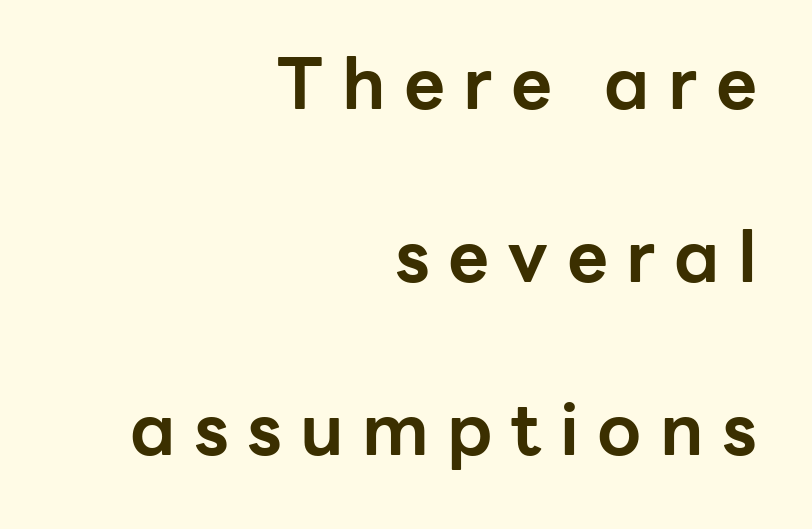
Horizontally, the lines are justified to the trailing edge only. Each word looks stretched out because of the extra space between its letters. The letters advance in unequal steps, a hallmark of proportional type. The font's upright variant was chosen for this text. The passage shown is typeset with a sans-serif family.
